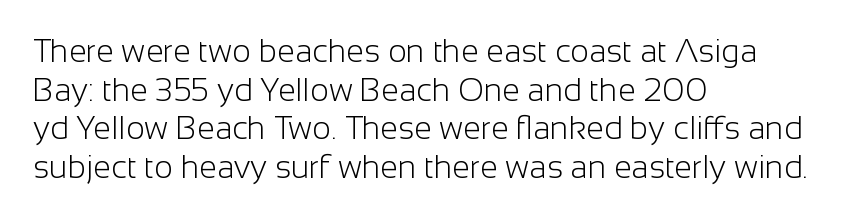
The image shows 32 px light sans-serif type, upright; set left-aligned, line spacing 1.21x, normal letter spacing, not underlined; low stroke contrast and a medium x-height.
